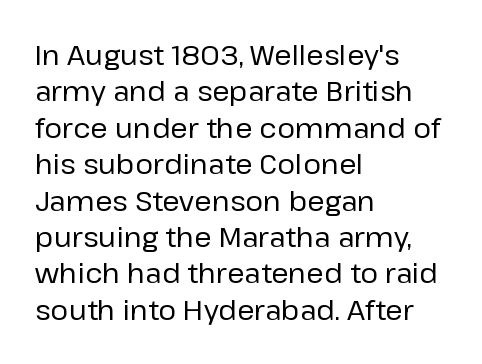
The image shows 28 px regular-weight sans-serif type, upright; set left-aligned, normal line spacing (1.3x), normal letter spacing, not underlined; low stroke contrast and a medium x-height.
